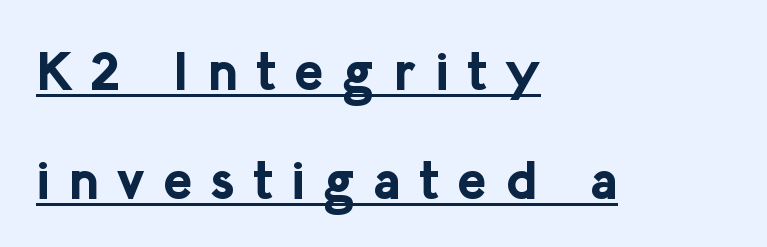
Q: Is the text bold? A: Yes.
Q: Is the text italic (slanted)? A: No, it is upright.
Q: Is the typeface a serif or a sans-serif typeface? A: Sans-serif.
Q: Is the text underlined? A: Yes.
Q: How is the paragraph aligned? A: Left-aligned.
Q: Is the spacing between letters normal or unusually wide? A: Unusually wide.
Q: Is the spacing between lines tight, normal or loose? A: Loose.
Q: Width (condensed, normal, or wide)? A: Normal.
Q: Stroke contrast? A: Low.
Q: x-height? A: Medium.
Q: Monospaced? A: No.
